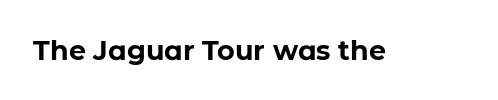
The image shows 27 px bold type, upright; set normal letter spacing, not underlined.
